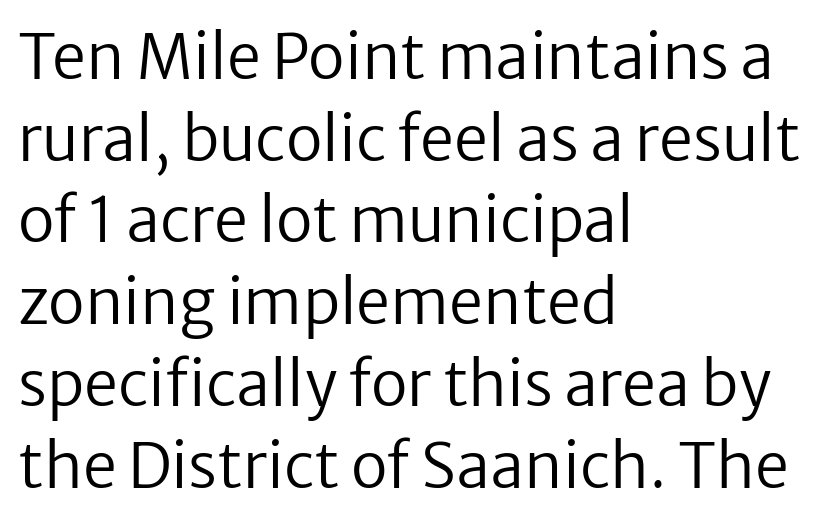
Q: Is the text bold? A: No.
Q: Is the text italic (slanted)? A: No, it is upright.
Q: Is the typeface a serif or a sans-serif typeface? A: Sans-serif.
Q: Is the text underlined? A: No.
Q: How is the paragraph aligned? A: Left-aligned.
Q: Is the spacing between letters normal or unusually wide? A: Normal.
Q: Is the spacing between lines tight, normal or loose? A: Normal.
Q: Width (condensed, normal, or wide)? A: Normal.
Q: Stroke contrast? A: Low.
Q: x-height? A: Medium.
Q: Monospaced? A: No.
